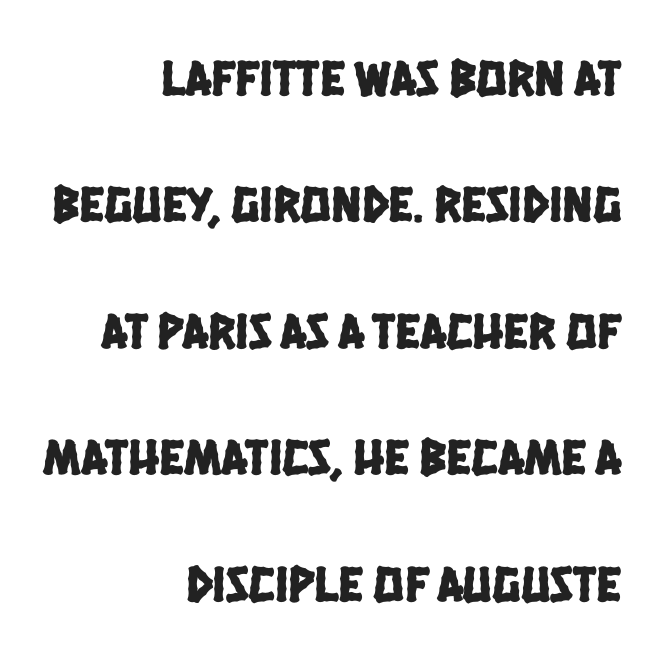
Q: Is the typeface a serif or a sans-serif typeface? A: Sans-serif.
Q: Is the text underlined? A: No.
Q: How is the paragraph aligned? A: Right-aligned.
Q: Is the spacing between letters normal or unusually wide? A: Normal.
Q: Is the spacing between lines tight, normal or loose? A: Loose.
Q: Width (condensed, normal, or wide)? A: Condensed.
Q: Stroke contrast? A: Low.
Q: x-height? A: Large.
Q: Monospaced? A: No.
